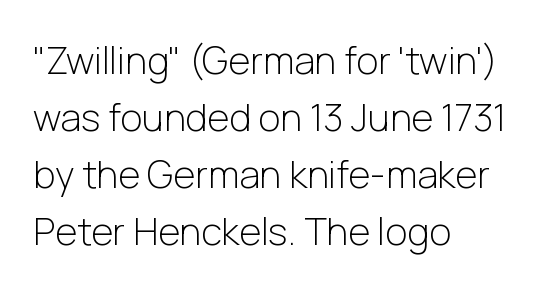
The image shows 38 px light sans-serif type, upright; set left-aligned, normal line spacing (1.5x), normal letter spacing, not underlined; low stroke contrast and a medium x-height.
